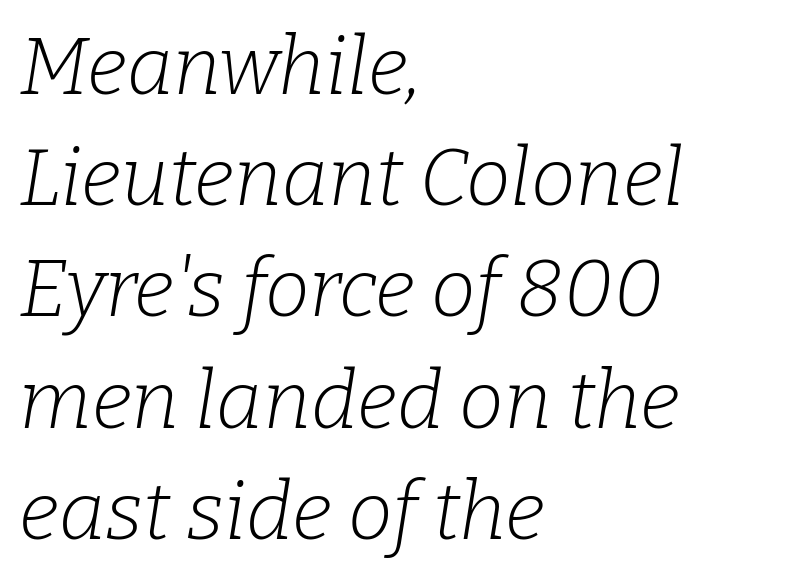
{"serif": "yes", "italic": "yes", "lean": "right", "slant_degrees": 9, "bold": "no", "weight": "light", "width": "normal", "stroke_contrast": "low", "x_height": "medium", "monospaced": "no", "underline": "no", "align": "left", "line_spacing": "normal", "line_spacing_ratio": 1.39, "letter_spacing": "normal", "letter_spacing_em": 0.0, "glyph_px": 80}
